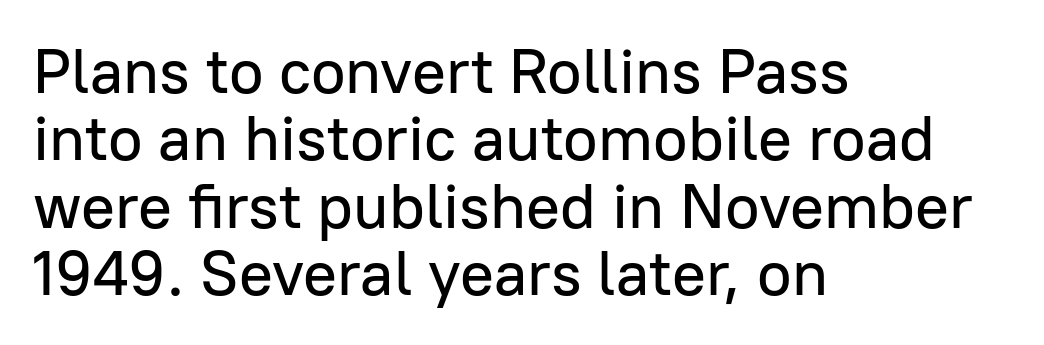
Q: Is the text italic (slanted)? A: No, it is upright.
Q: Is the typeface a serif or a sans-serif typeface? A: Sans-serif.
Q: Is the text underlined? A: No.
Q: How is the paragraph aligned? A: Left-aligned.
Q: Is the spacing between letters normal or unusually wide? A: Normal.
Q: Is the spacing between lines tight, normal or loose? A: Tight.
Q: Width (condensed, normal, or wide)? A: Normal.
Q: Stroke contrast? A: Low.
Q: x-height? A: Medium.
Q: Monospaced? A: No.
